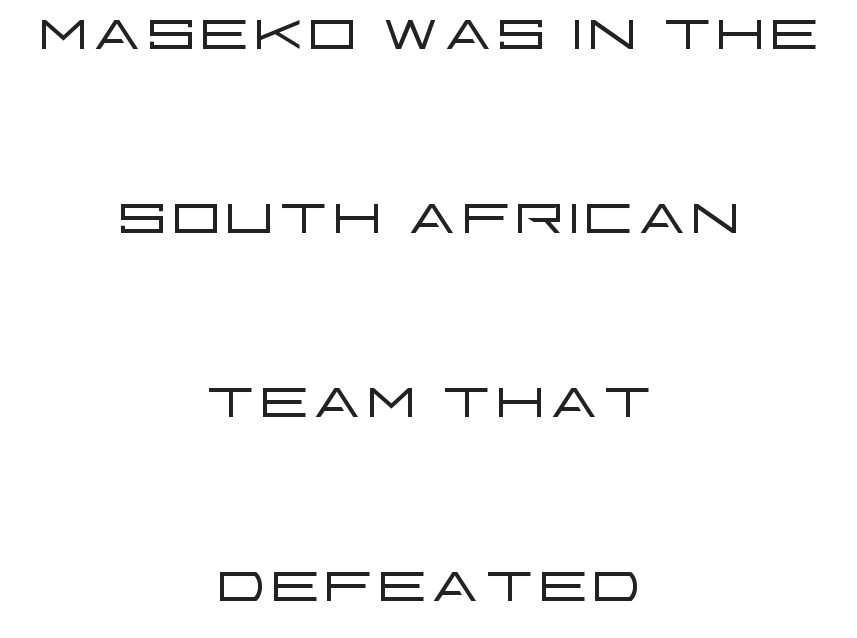
Q: Is the text bold? A: No.
Q: Is the text italic (slanted)? A: No, it is upright.
Q: Is the typeface a serif or a sans-serif typeface? A: Sans-serif.
Q: Is the text underlined? A: No.
Q: How is the paragraph aligned? A: Centered.
Q: Is the spacing between letters normal or unusually wide? A: Normal.
Q: Is the spacing between lines tight, normal or loose? A: Loose.
Q: Width (condensed, normal, or wide)? A: Wide.
Q: Stroke contrast? A: Low.
Q: x-height? A: Large.
Q: Monospaced? A: No.
